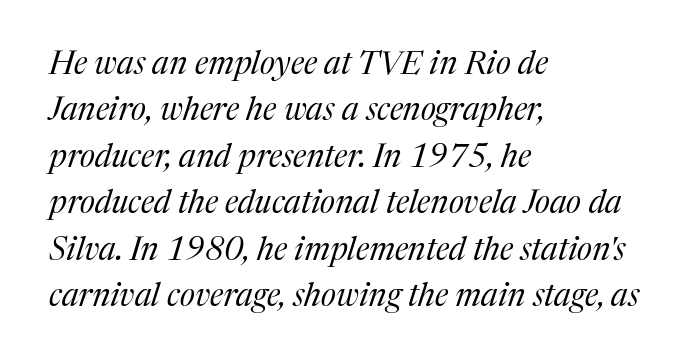
Tall strokes in this sample are angled rather than plumb. Spacing verdict: proportional, widths tailored to each character. These lines are set flush left with a ragged right edge. The space between consecutive lines is moderate. Look at the bottom of the vertical strokes: they flare into serifs here. Compared with a typical body face, this is equally light or lighter still.
